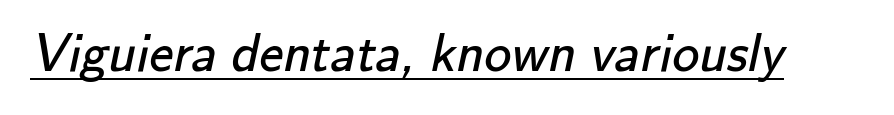
{"serif": "no", "bold": "no", "weight": "regular", "width": "normal", "stroke_contrast": "low", "x_height": "small", "monospaced": "no", "underline": "yes", "letter_spacing": "normal", "letter_spacing_em": 0.0, "glyph_px": 54}
